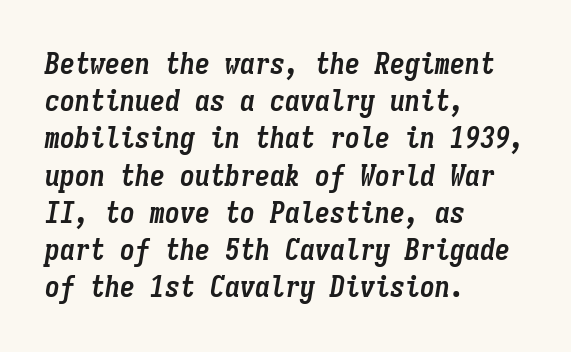
Q: Is the text bold? A: Yes.
Q: Is the text italic (slanted)? A: Yes, it leans right by about 9 degrees.
Q: Is the text underlined? A: No.
Q: How is the paragraph aligned? A: Left-aligned.
Q: Is the spacing between letters normal or unusually wide? A: Normal.
Q: Width (condensed, normal, or wide)? A: Condensed.
Q: Stroke contrast? A: Low.
Q: x-height? A: Medium.
Q: Monospaced? A: Yes.
